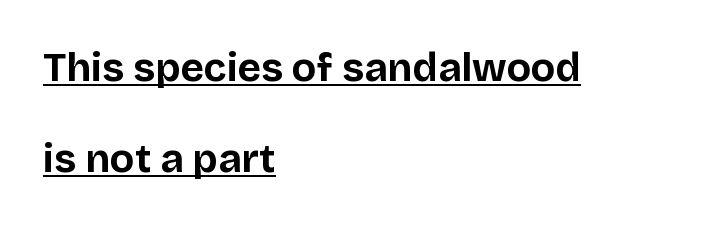
The image shows 40 px bold sans-serif type, upright; set left-aligned, loose line spacing (2.28x), normal letter spacing, underlined; low stroke contrast and a large x-height.
